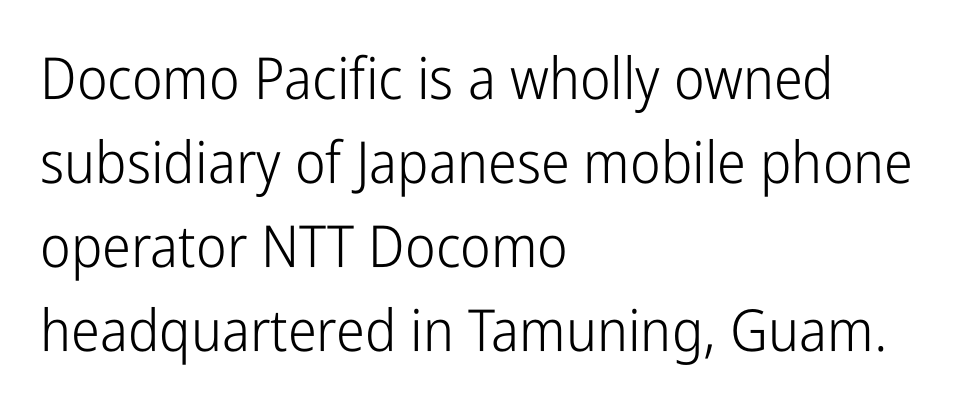
The image shows 58 px light, condensed sans-serif type, upright; set left-aligned, normal line spacing (1.45x), normal letter spacing, not underlined; low stroke contrast and a medium x-height.
